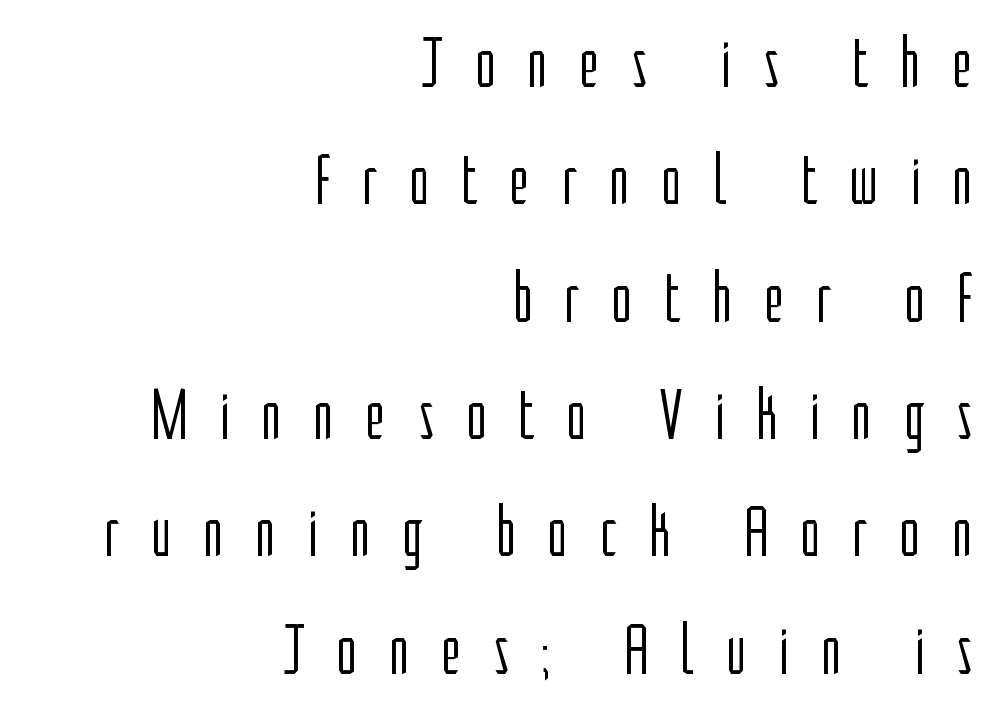
{"serif": "no", "italic": "no", "bold": "no", "weight": "light", "width": "condensed", "stroke_contrast": "low", "x_height": "medium", "monospaced": "no", "underline": "no", "align": "right", "line_spacing": "normal", "line_spacing_ratio": 1.63, "letter_spacing": "wide", "letter_spacing_em": 0.43, "glyph_px": 72}
